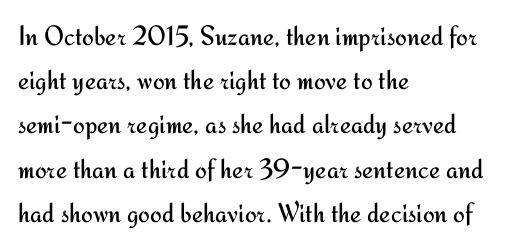
{"serif": "no", "italic": "no", "bold": "no", "weight": "regular", "width": "normal", "stroke_contrast": "medium", "x_height": "small", "monospaced": "no", "underline": "no", "align": "left", "line_spacing": "normal", "line_spacing_ratio": 1.58, "letter_spacing": "normal", "letter_spacing_em": 0.0, "glyph_px": 28}
